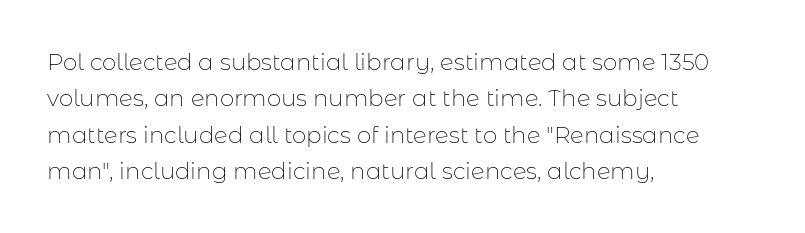
Q: Is the text bold? A: No.
Q: Is the text italic (slanted)? A: No, it is upright.
Q: Is the text underlined? A: No.
Q: How is the paragraph aligned? A: Left-aligned.
Q: Is the spacing between letters normal or unusually wide? A: Normal.
Q: Is the spacing between lines tight, normal or loose? A: Normal.
